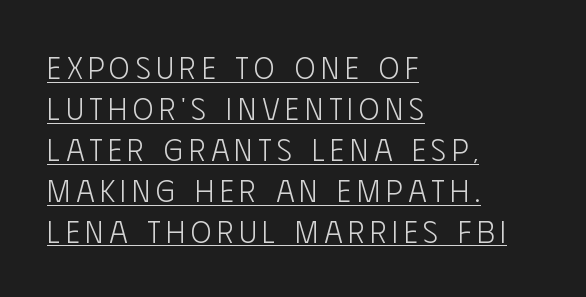
The typesetting does not lean heavy: it is not bold. Each line of the rendering has a horizontal stroke beneath the glyphs. The rendering shows plain stroke endings on the letterforms — a sans-serif design. A student would call this left alignment; a typographer would say flush left, rag right. Spacing verdict: proportional, widths tailored to each character.
